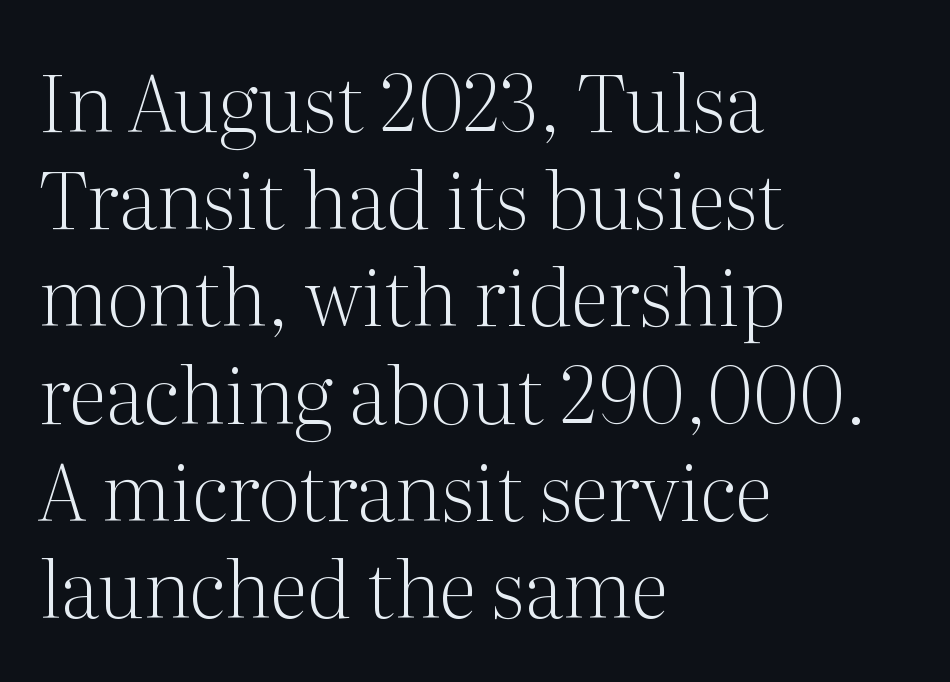
Q: Is the text bold? A: No.
Q: Is the text italic (slanted)? A: No, it is upright.
Q: Is the typeface a serif or a sans-serif typeface? A: Serif.
Q: Is the text underlined? A: No.
Q: How is the paragraph aligned? A: Left-aligned.
Q: Is the spacing between letters normal or unusually wide? A: Normal.
Q: Width (condensed, normal, or wide)? A: Normal.
Q: Stroke contrast? A: Medium.
Q: x-height? A: Medium.
Q: Monospaced? A: No.
